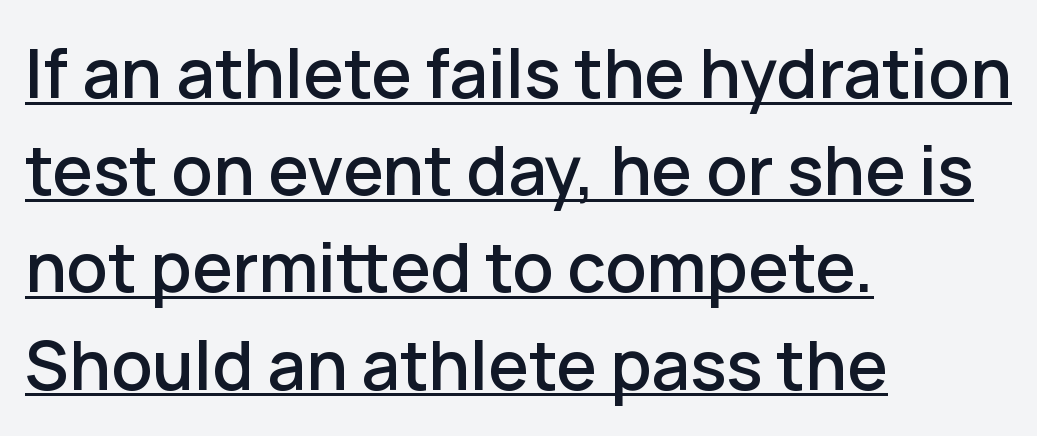
Proportional: the letters do not fall into vertical columns. The font family rendered here belongs to the sans-serif group. No italicization has been applied; the sample stays upright. Underlining? Definitely there. Each word holds together tightly as a unit, with standard inter-letter gaps.
